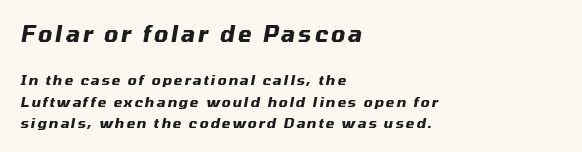
Q: Is the text bold? A: Yes.
Q: Is the text italic (slanted)? A: Yes, it leans right by about 10 degrees.
Q: Is the text underlined? A: No.
Q: How is the paragraph aligned? A: Left-aligned.
Q: Is the spacing between lines tight, normal or loose? A: Normal.
Q: Which block of text is set in a larger size, the first (top) or the second (bottom)? A: The first (top) one.
